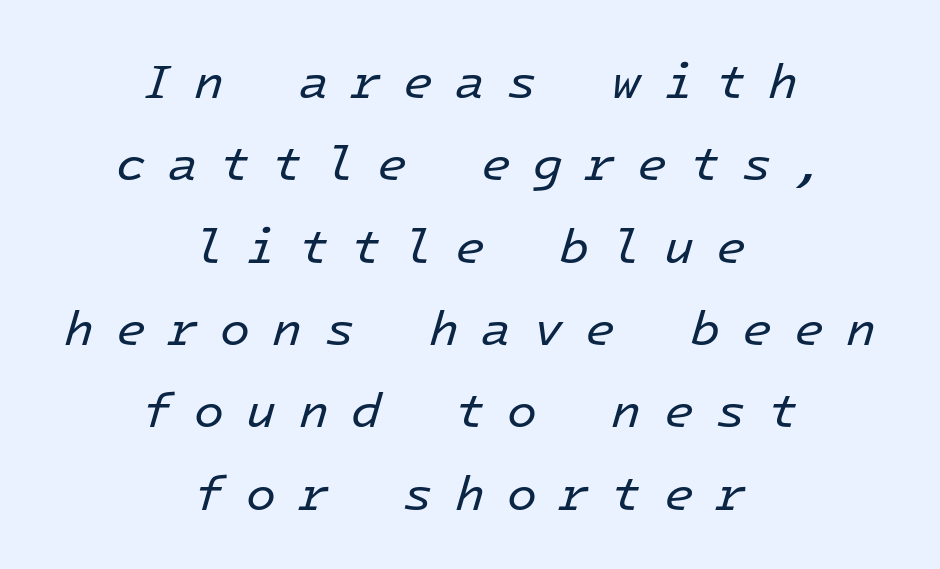
Q: Is the text bold? A: No.
Q: Is the text italic (slanted)? A: Yes, it leans right by about 16 degrees.
Q: Is the text underlined? A: No.
Q: How is the paragraph aligned? A: Centered.
Q: Is the spacing between letters normal or unusually wide? A: Unusually wide.
Q: Is the spacing between lines tight, normal or loose? A: Normal.
Q: Width (condensed, normal, or wide)? A: Normal.
Q: Stroke contrast? A: Low.
Q: x-height? A: Medium.
Q: Monospaced? A: Yes.
